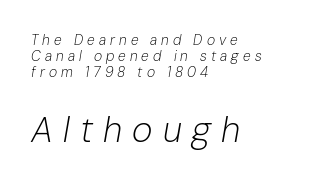
{"italic": "yes", "lean": "right", "slant_degrees": 10, "bold": "no", "weight": "light", "width": "normal", "stroke_contrast": "low", "x_height": "medium", "monospaced": "no", "underline": "no", "align": "left", "line_spacing": "tight", "line_spacing_ratio": 1.14, "letter_spacing": "wide", "letter_spacing_em": 0.29, "larger_block": "second", "size_ratio": 2.5, "glyph_px": 35}
